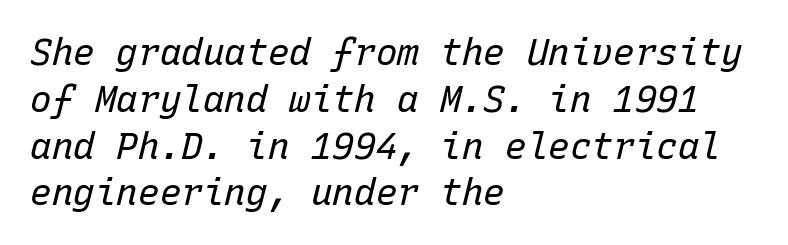
The image shows 36 px regular-weight type, italic (leaning right), monospaced; set left-aligned, normal line spacing (1.3x), normal letter spacing, not underlined; low stroke contrast and a medium x-height.
